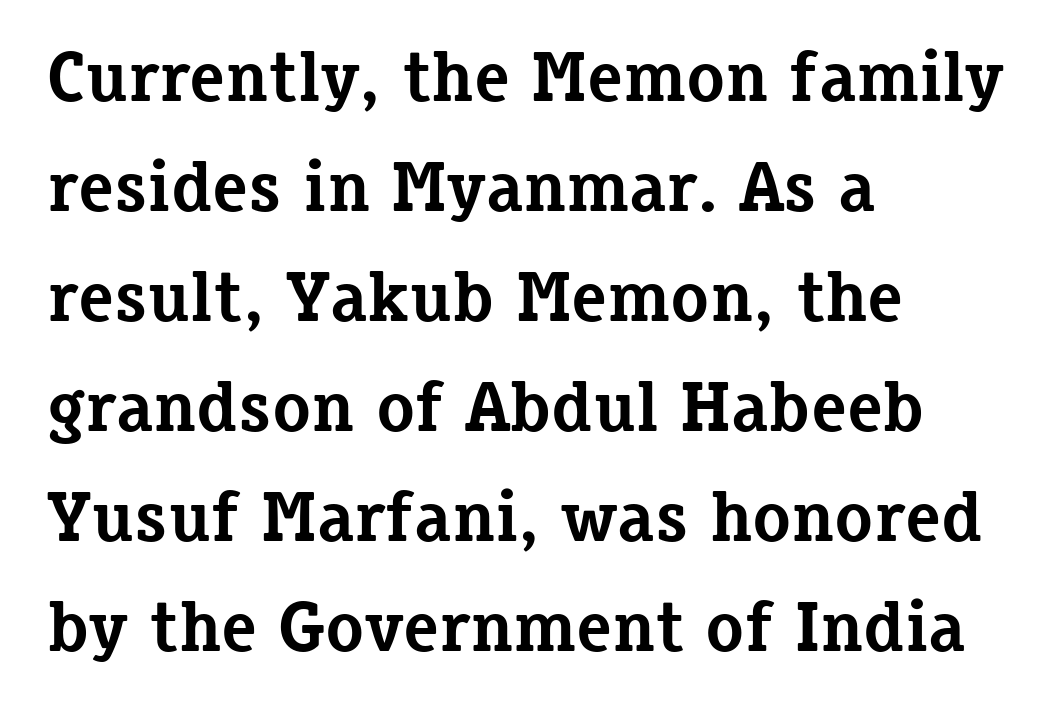
Q: Is the text bold? A: Yes.
Q: Is the text italic (slanted)? A: No, it is upright.
Q: Is the typeface a serif or a sans-serif typeface? A: Serif.
Q: Is the text underlined? A: No.
Q: How is the paragraph aligned? A: Left-aligned.
Q: Is the spacing between letters normal or unusually wide? A: Normal.
Q: Is the spacing between lines tight, normal or loose? A: Normal.
Q: Width (condensed, normal, or wide)? A: Normal.
Q: Stroke contrast? A: Low.
Q: x-height? A: Medium.
Q: Monospaced? A: No.
